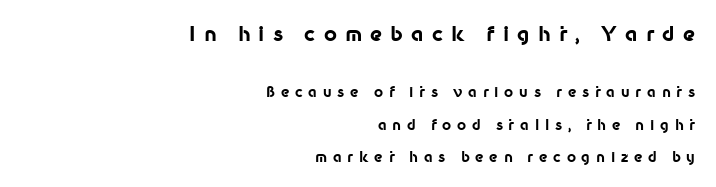
The image shows 20 px bold type, upright; set right-aligned, loose line spacing (2.31x), unusually wide letter spacing (+0.41 em), not underlined; the first (top) block is 1.43x larger.
